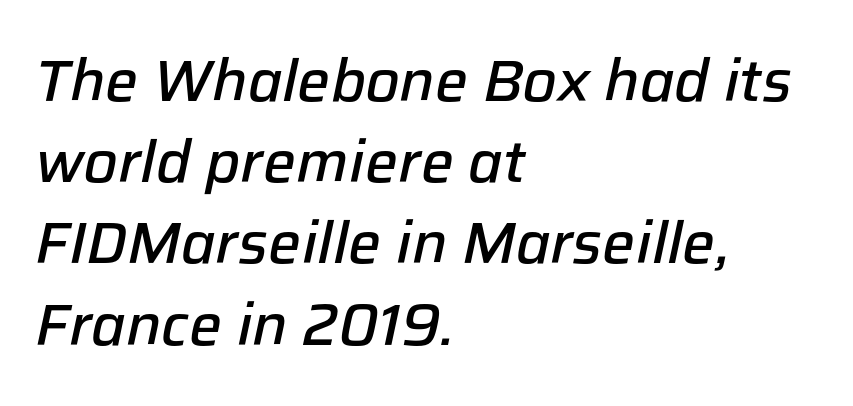
The image shows 58 px semibold type, italic (leaning right); set left-aligned, normal line spacing (1.4x), normal letter spacing, not underlined; low stroke contrast and a medium x-height.
